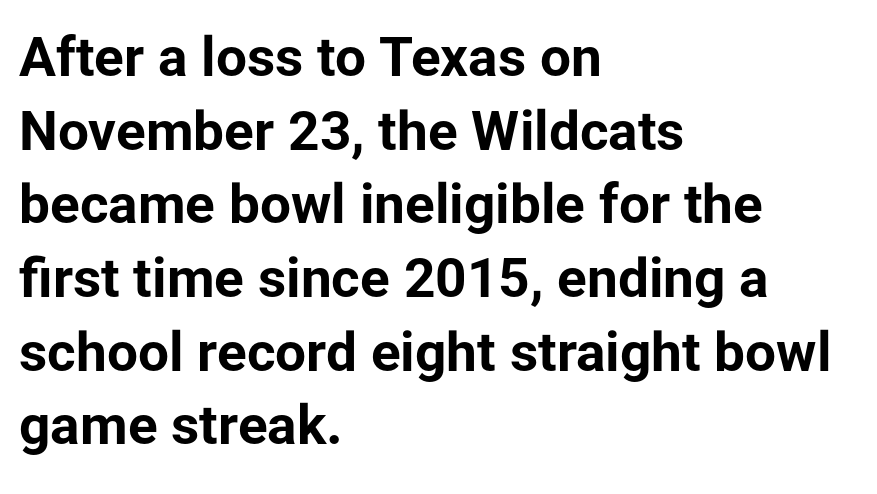
Q: Is the text bold? A: Yes.
Q: Is the text italic (slanted)? A: No, it is upright.
Q: Is the typeface a serif or a sans-serif typeface? A: Sans-serif.
Q: Is the text underlined? A: No.
Q: How is the paragraph aligned? A: Left-aligned.
Q: Is the spacing between letters normal or unusually wide? A: Normal.
Q: Is the spacing between lines tight, normal or loose? A: Normal.
Q: Width (condensed, normal, or wide)? A: Normal.
Q: Stroke contrast? A: Low.
Q: x-height? A: Medium.
Q: Monospaced? A: No.
